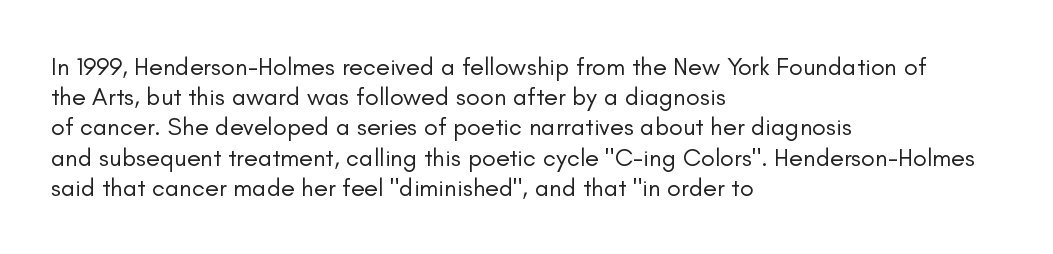
The image shows 25 px text type, upright; set left-aligned, line spacing 1.21x, normal letter spacing, not underlined.
